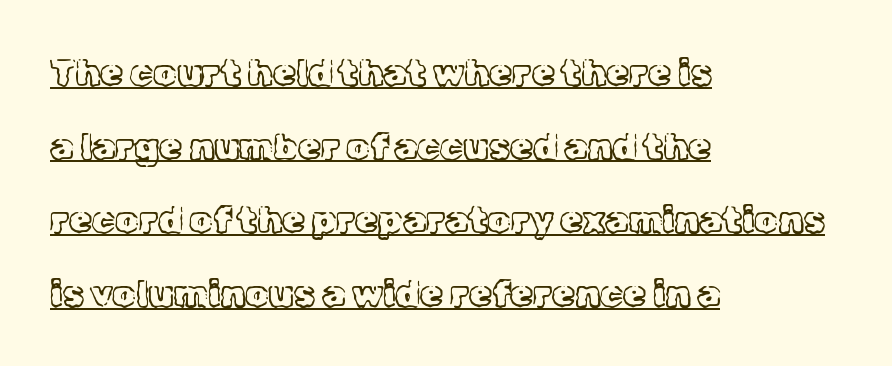
Q: Is the text bold? A: No.
Q: Is the text italic (slanted)? A: No, it is upright.
Q: Is the typeface a serif or a sans-serif typeface? A: Serif.
Q: Is the text underlined? A: Yes.
Q: How is the paragraph aligned? A: Left-aligned.
Q: Is the spacing between letters normal or unusually wide? A: Normal.
Q: Is the spacing between lines tight, normal or loose? A: Loose.
Q: Width (condensed, normal, or wide)? A: Normal.
Q: x-height? A: Medium.
Q: Monospaced? A: No.
